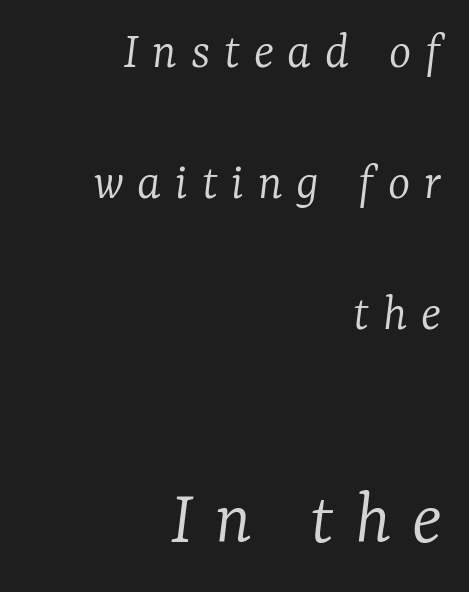
Slanted lettering throughout. Bigger letters appear in the bottom chunk; the top chunk is reduced. You could not count columns in this text — the font is proportionally spaced. These lines have a slow, spaced-out rhythm from letter to letter.
